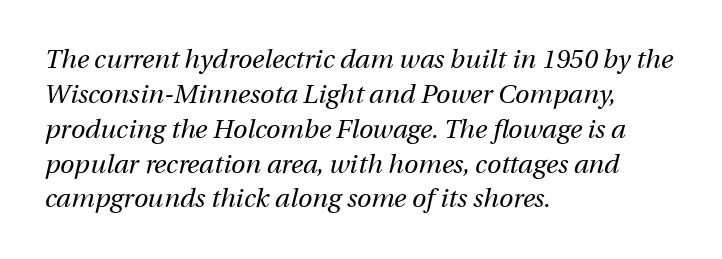
Q: Is the text bold? A: No.
Q: Is the text italic (slanted)? A: Yes, it leans right by about 12 degrees.
Q: Is the text underlined? A: No.
Q: How is the paragraph aligned? A: Left-aligned.
Q: Is the spacing between letters normal or unusually wide? A: Normal.
Q: Is the spacing between lines tight, normal or loose? A: Normal.
